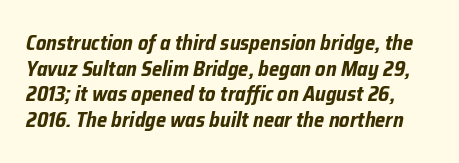
Q: Is the text bold? A: Yes.
Q: Is the text italic (slanted)? A: Yes, it leans right by about 12 degrees.
Q: Is the text underlined? A: No.
Q: Is the spacing between letters normal or unusually wide? A: Normal.
